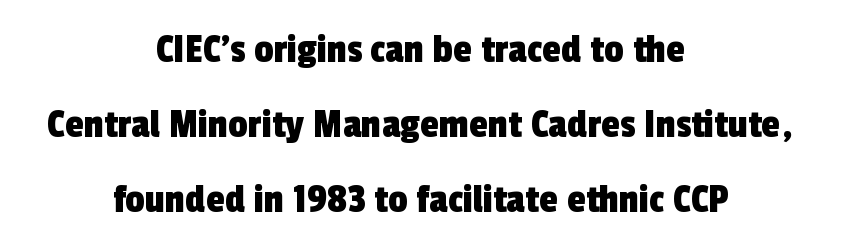
Q: Is the typeface a serif or a sans-serif typeface? A: Sans-serif.
Q: Is the text underlined? A: No.
Q: How is the paragraph aligned? A: Centered.
Q: Is the spacing between letters normal or unusually wide? A: Normal.
Q: Width (condensed, normal, or wide)? A: Condensed.
Q: x-height? A: Medium.
Q: Monospaced? A: No.
